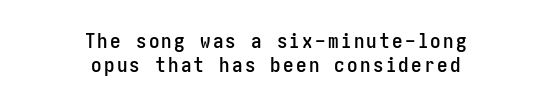
{"italic": "no", "underline": "no", "align": "center", "line_spacing": "tight", "line_spacing_ratio": 1.12, "glyph_px": 21}
